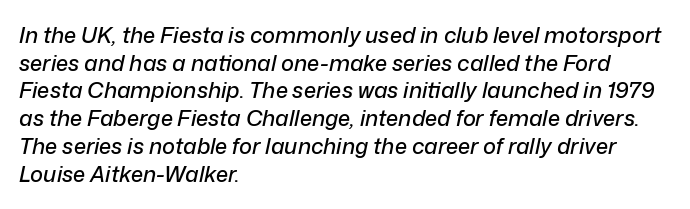
The image shows 22 px text type, italic (leaning right); set left-aligned, normal line spacing (1.26x), normal letter spacing, not underlined.
